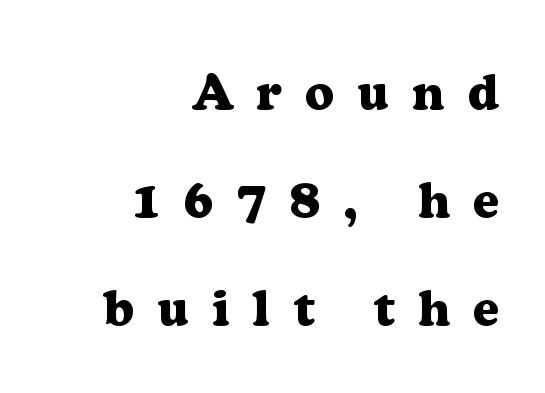
Character widths vary here, with narrow letters taking less room than wide ones. Substantial extra tracking has been applied to these lines. Each row of text sits above clean, open space. Each letter's strokes conclude with small projecting serifs.
